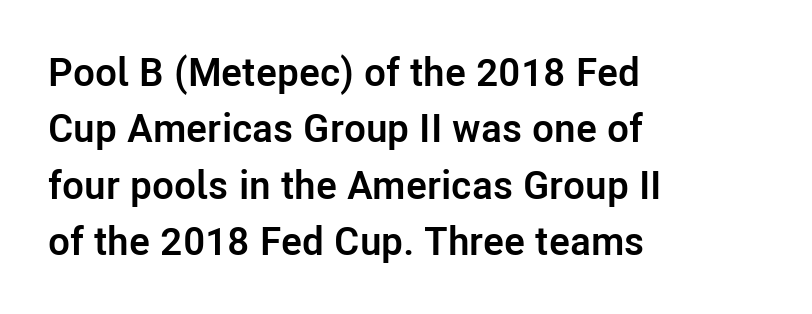
{"serif": "no", "italic": "no", "bold": "yes", "weight": "semibold", "width": "normal", "stroke_contrast": "low", "x_height": "medium", "monospaced": "no", "underline": "no", "align": "left", "line_spacing": "normal", "line_spacing_ratio": 1.41, "letter_spacing": "normal", "letter_spacing_em": 0.0, "glyph_px": 40}
